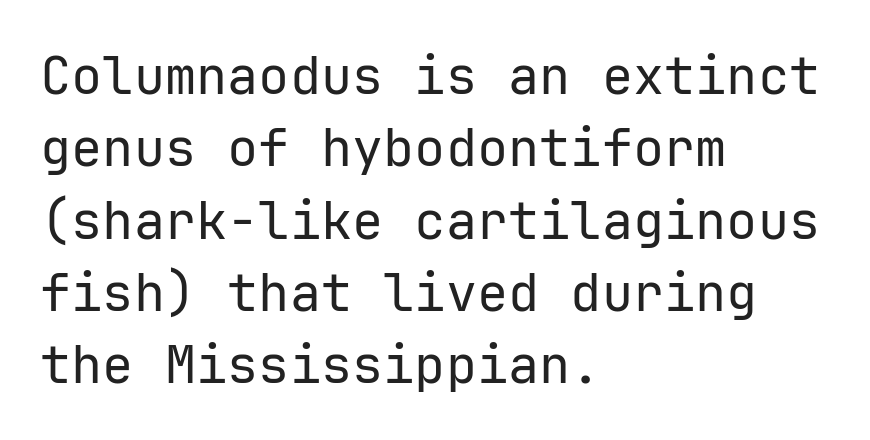
Quick note: interline space is typical. Ink coverage per letter is moderate at most. Does the lettering tilt? It doesn't — this is upright. Looks like terminal output: every glyph gets an equal slot. The text was rendered using a sans face with plain stroke endings.
